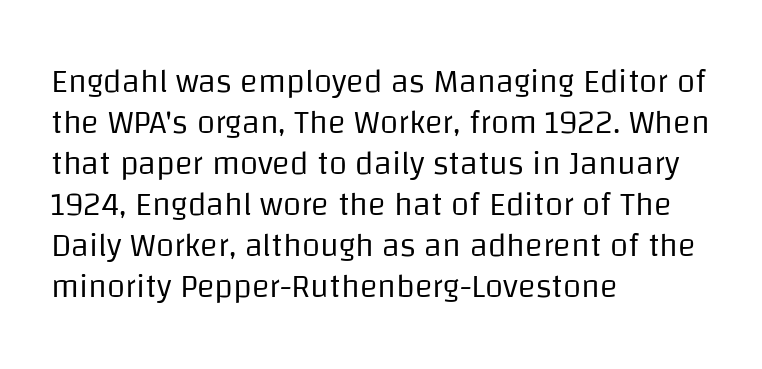
Style check: upright. Teacher's note: observe the even left margin — that is flush-left alignment. Nope, no serifs anywhere on these letters. Spacing between characters is what you'd get straight out of the box. Plain, unruled lines of type. Proportional: the letters do not fall into vertical columns.
